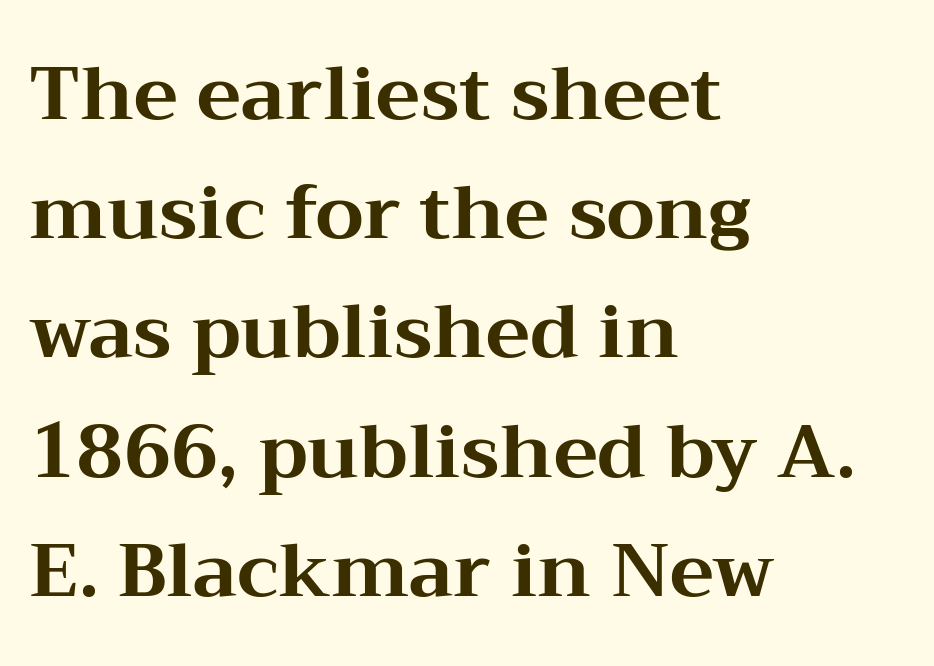
The image shows 75 px bold, wide serif type, upright; set left-aligned, normal line spacing (1.59x), normal letter spacing, not underlined; medium stroke contrast and a medium x-height.
